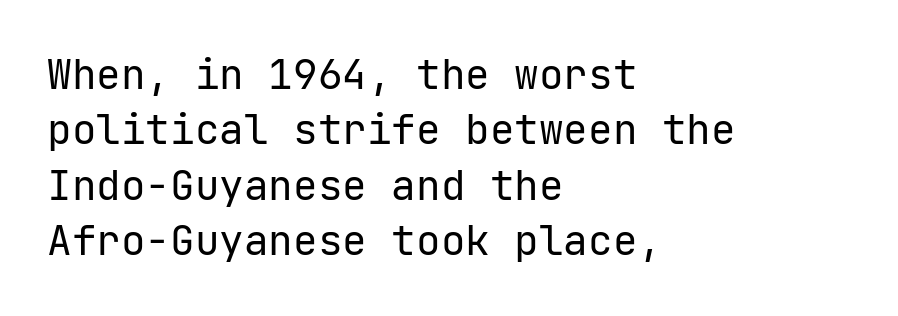
Nobody drew a line under any word here. Posture: vertical. The letters look calm and open, with moderate or lighter stems. Each letter's strokes conclude bluntly, with no projecting serifs.
